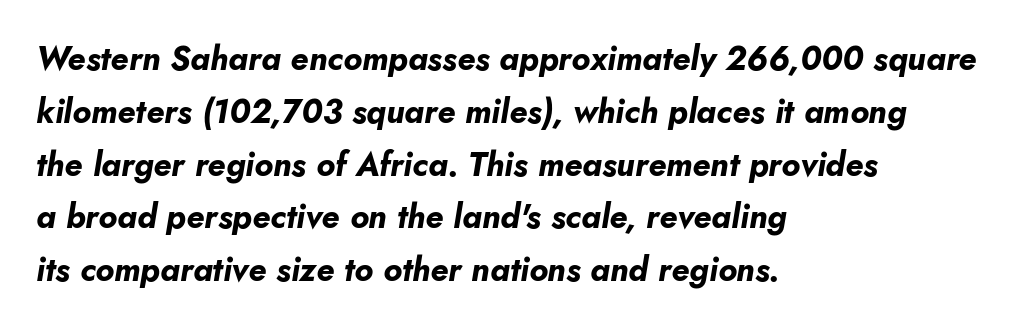
The image shows 33 px bold type, italic (leaning right); set left-aligned, normal line spacing (1.6x), normal letter spacing, not underlined; low stroke contrast and a small x-height.
